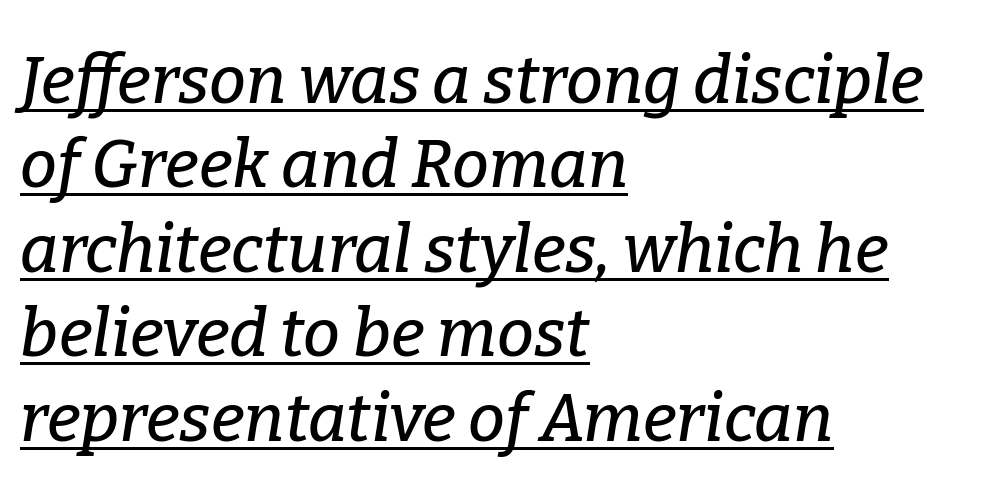
Q: Is the text italic (slanted)? A: Yes, it leans right by about 9 degrees.
Q: Is the typeface a serif or a sans-serif typeface? A: Serif.
Q: Is the text underlined? A: Yes.
Q: How is the paragraph aligned? A: Left-aligned.
Q: Is the spacing between letters normal or unusually wide? A: Normal.
Q: Is the spacing between lines tight, normal or loose? A: Normal.
Q: Width (condensed, normal, or wide)? A: Normal.
Q: Stroke contrast? A: Low.
Q: x-height? A: Medium.
Q: Monospaced? A: No.
